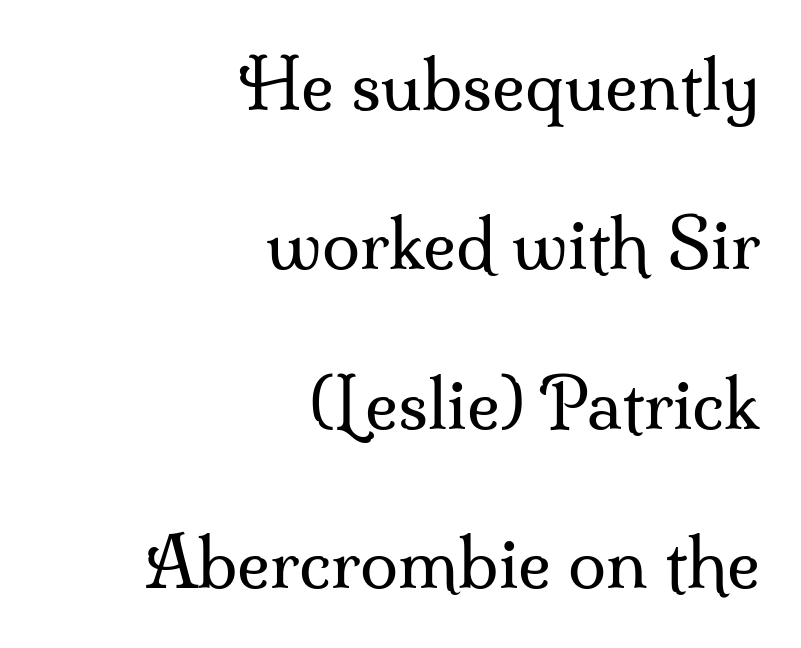
The image shows 69 px regular-weight serif type, upright; set right-aligned, loose line spacing (2.31x), normal letter spacing, not underlined; medium stroke contrast and a small x-height.
